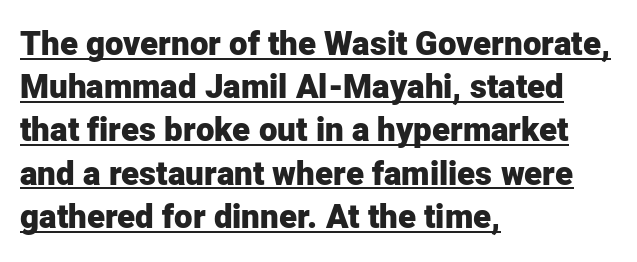
Nope, no serifs anywhere on these letters. The axis of the letterforms is exactly vertical. Compared with an ordinary text face, these strokes are far heavier — a full bold. The letters sit at their default tracking, neither squeezed nor spread.
